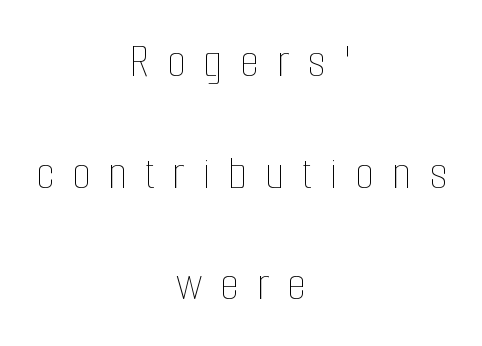
Q: Is the text bold? A: No.
Q: Is the text italic (slanted)? A: No, it is upright.
Q: Is the text underlined? A: No.
Q: How is the paragraph aligned? A: Centered.
Q: Is the spacing between letters normal or unusually wide? A: Unusually wide.
Q: Is the spacing between lines tight, normal or loose? A: Loose.
Q: Width (condensed, normal, or wide)? A: Condensed.
Q: Stroke contrast? A: Low.
Q: x-height? A: Medium.
Q: Monospaced? A: No.
